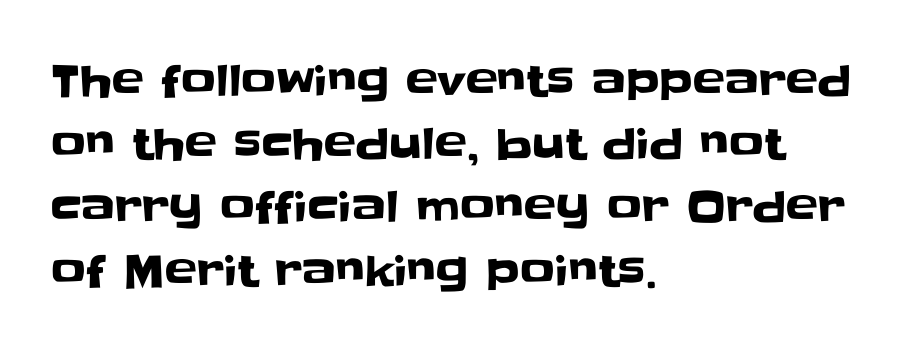
Do the characters align in a grid? No, the font is proportional. Characters follow at the spacing the type designer built in. The passage shown is not underscored anywhere. What kind of face is this? One without serifs — a sans. Upright lettering throughout.
